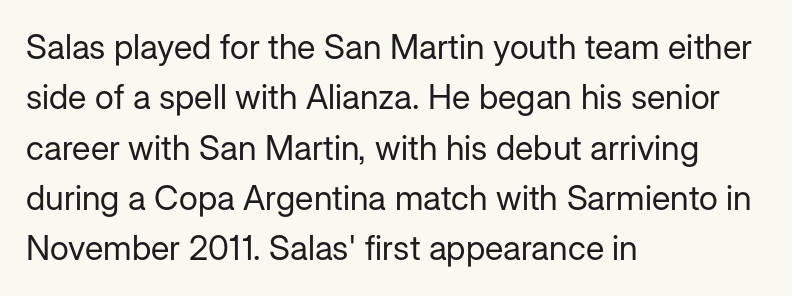
{"serif": "no", "italic": "no", "bold": "no", "weight": "regular", "width": "normal", "stroke_contrast": "low", "x_height": "medium", "monospaced": "no", "underline": "no", "align": "left", "line_spacing": "normal", "line_spacing_ratio": 1.48, "letter_spacing": "normal", "letter_spacing_em": 0.0, "glyph_px": 34}
